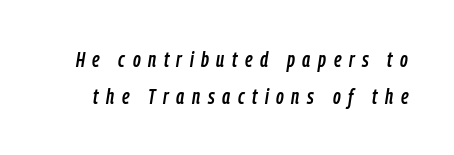
{"italic": "yes", "lean": "right", "slant_degrees": 9, "underline": "no", "line_spacing_ratio": 1.74, "letter_spacing": "wide", "letter_spacing_em": 0.36, "glyph_px": 21}
